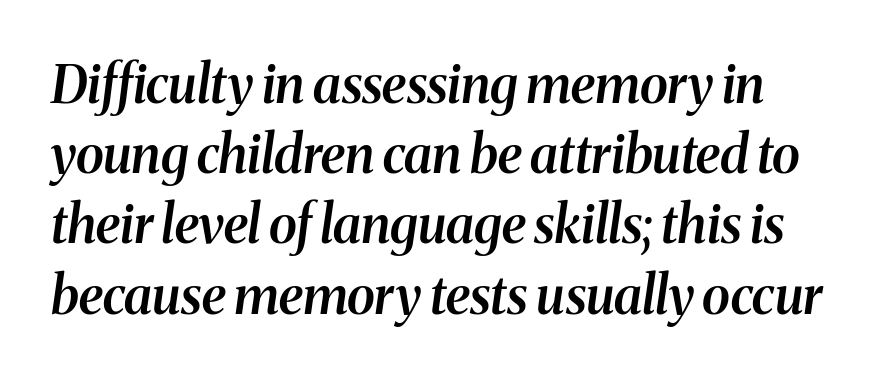
The image shows 52 px semibold serif type, italic (leaning right); set normal line spacing (1.35x), normal letter spacing, not underlined; medium stroke contrast and a medium x-height.
